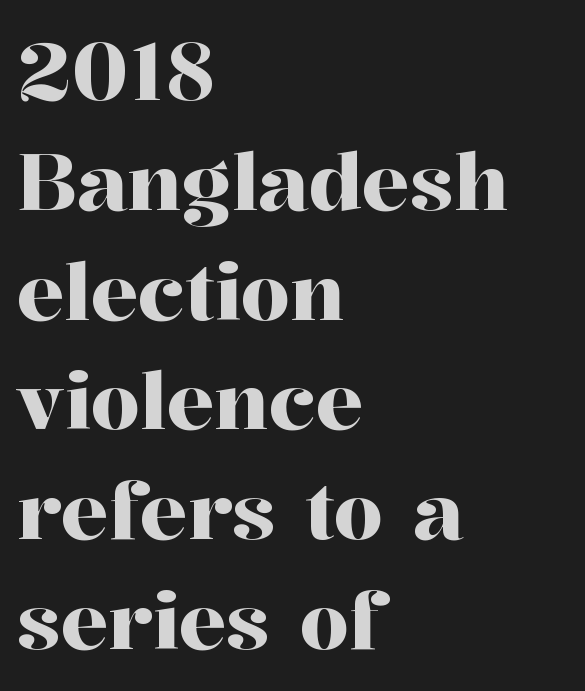
Q: Is the text italic (slanted)? A: No, it is upright.
Q: Is the typeface a serif or a sans-serif typeface? A: Serif.
Q: Is the text underlined? A: No.
Q: How is the paragraph aligned? A: Left-aligned.
Q: Is the spacing between letters normal or unusually wide? A: Normal.
Q: Is the spacing between lines tight, normal or loose? A: Normal.
Q: Width (condensed, normal, or wide)? A: Normal.
Q: Stroke contrast? A: High.
Q: x-height? A: Medium.
Q: Monospaced? A: No.
